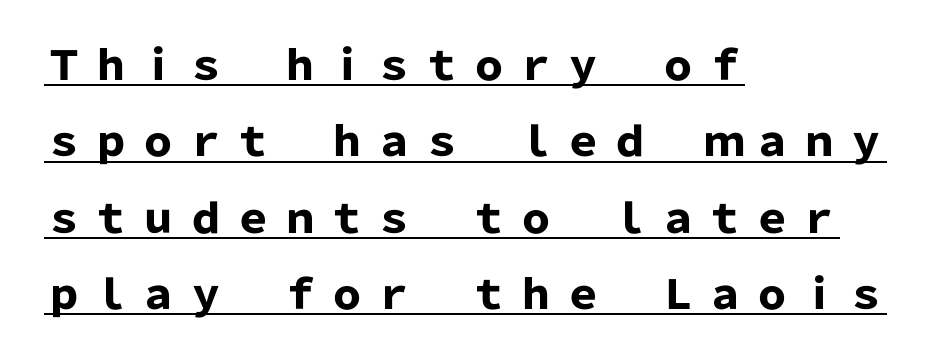
Q: Is the text bold? A: Yes.
Q: Is the text italic (slanted)? A: No, it is upright.
Q: Is the typeface a serif or a sans-serif typeface? A: Sans-serif.
Q: Is the text underlined? A: Yes.
Q: How is the paragraph aligned? A: Left-aligned.
Q: Is the spacing between lines tight, normal or loose? A: Loose.
Q: Width (condensed, normal, or wide)? A: Normal.
Q: Stroke contrast? A: Low.
Q: x-height? A: Medium.
Q: Monospaced? A: No.
